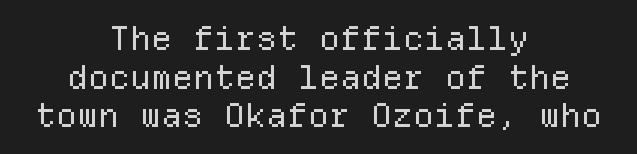
Q: Is the text bold? A: No.
Q: Is the text italic (slanted)? A: No, it is upright.
Q: Is the typeface a serif or a sans-serif typeface? A: Sans-serif.
Q: Is the text underlined? A: No.
Q: How is the paragraph aligned? A: Centered.
Q: Is the spacing between letters normal or unusually wide? A: Normal.
Q: Width (condensed, normal, or wide)? A: Normal.
Q: Stroke contrast? A: Low.
Q: x-height? A: Medium.
Q: Monospaced? A: Yes.
